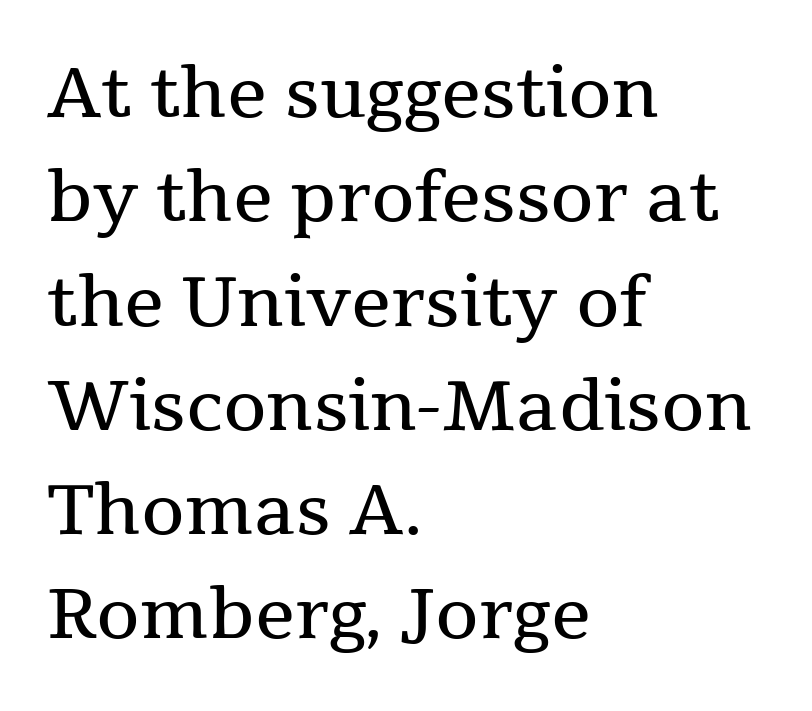
{"serif": "yes", "italic": "no", "bold": "no", "weight": "regular", "width": "normal", "stroke_contrast": "medium", "x_height": "medium", "monospaced": "no", "underline": "no", "align": "left", "line_spacing": "normal", "line_spacing_ratio": 1.49, "letter_spacing": "normal", "letter_spacing_em": 0.0, "glyph_px": 70}
